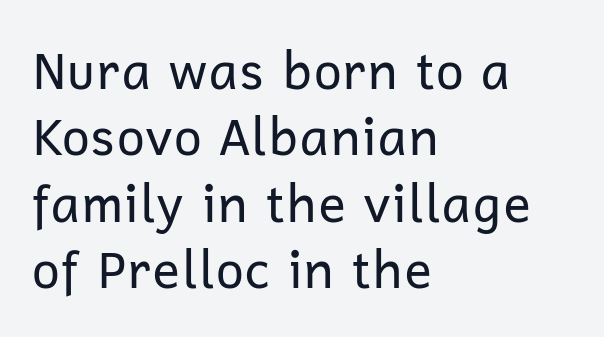
The image shows 51 px regular-weight sans-serif type, upright; set left-aligned, normal line spacing (1.3x), normal letter spacing, not underlined; low stroke contrast and a medium x-height.
